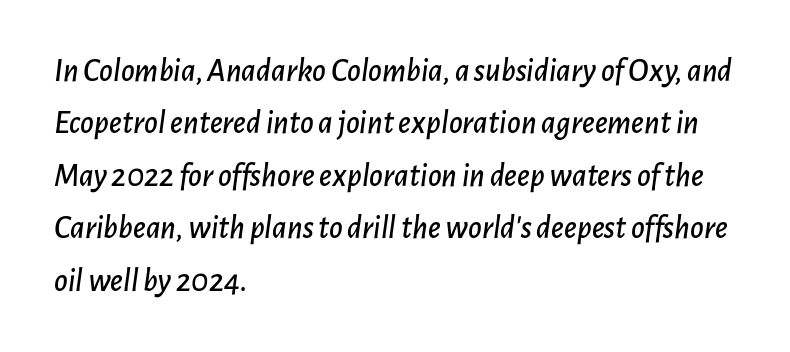
{"italic": "yes", "lean": "right", "slant_degrees": 7, "width": "normal", "stroke_contrast": "low", "x_height": "medium", "monospaced": "no", "underline": "no", "align": "left", "line_spacing": "normal", "line_spacing_ratio": 1.59, "letter_spacing": "normal", "letter_spacing_em": 0.0, "glyph_px": 33}
